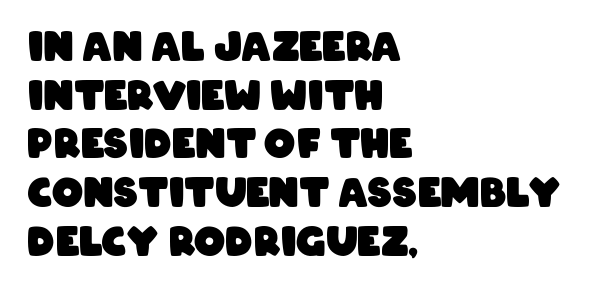
{"serif": "no", "bold": "yes", "weight": "heavy", "width": "condensed", "stroke_contrast": "low", "x_height": "large", "monospaced": "no", "underline": "no", "align": "left", "line_spacing": "normal", "line_spacing_ratio": 1.25, "letter_spacing": "normal", "letter_spacing_em": 0.0, "glyph_px": 39}
